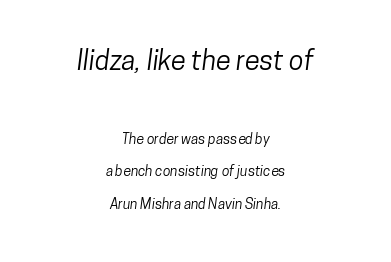
Airy leading. The letters in the upper block stand taller than those in the block below. Where is the straight margin? There isn't one; the lines are centered. The zone under the glyphs is completely vacant. No extra tracking has been applied to these lines.
